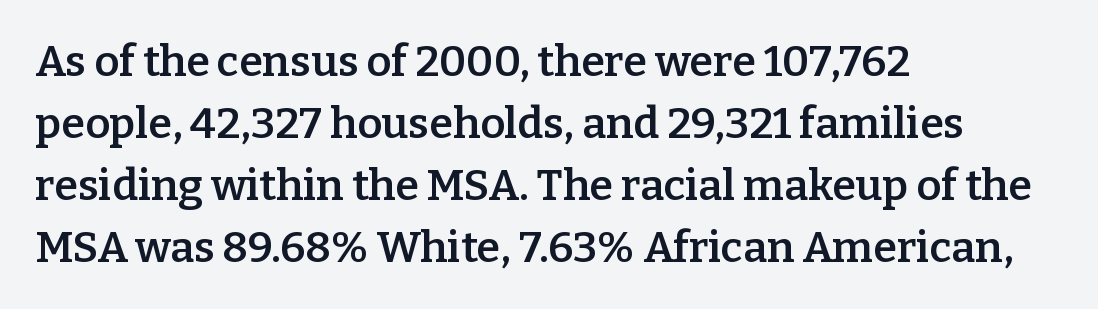
{"serif": "yes", "italic": "no", "bold": "semi", "weight": "semibold", "width": "normal", "stroke_contrast": "low", "x_height": "medium", "monospaced": "no", "underline": "no", "align": "left", "line_spacing": "normal", "line_spacing_ratio": 1.44, "letter_spacing": "normal", "letter_spacing_em": 0.0, "glyph_px": 43}
